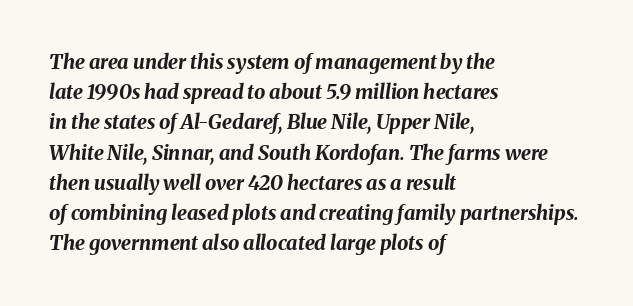
Q: Is the text bold? A: Yes.
Q: Is the text italic (slanted)? A: Yes, it leans right by about 8 degrees.
Q: Is the text underlined? A: No.
Q: How is the paragraph aligned? A: Left-aligned.
Q: Is the spacing between letters normal or unusually wide? A: Normal.
Q: Is the spacing between lines tight, normal or loose? A: Normal.
